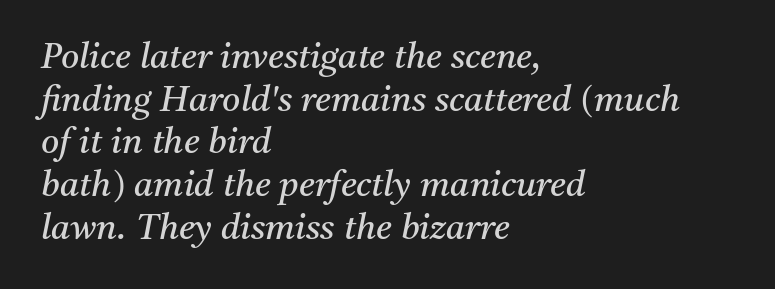
Underline: absent. The rendering shows small feet on the letterforms — a serif design. Character widths vary here, with narrow letters taking less room than wide ones. Stems and bowls with no extra thickness — not bold. Standard letterfit; no display-style spreading of the glyphs. Short and long lines alike share a common starting point at left.
